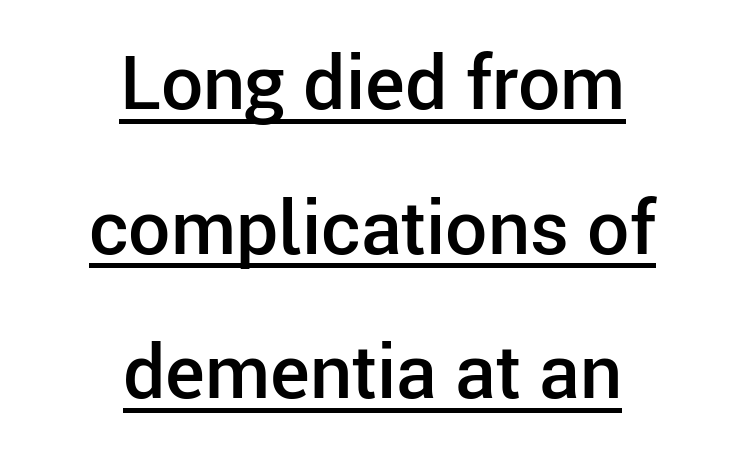
Q: Is the text bold? A: Semi-bold.
Q: Is the text italic (slanted)? A: No, it is upright.
Q: Is the typeface a serif or a sans-serif typeface? A: Sans-serif.
Q: Is the text underlined? A: Yes.
Q: How is the paragraph aligned? A: Centered.
Q: Is the spacing between letters normal or unusually wide? A: Normal.
Q: Is the spacing between lines tight, normal or loose? A: Loose.
Q: Width (condensed, normal, or wide)? A: Normal.
Q: Stroke contrast? A: Low.
Q: x-height? A: Medium.
Q: Monospaced? A: No.
